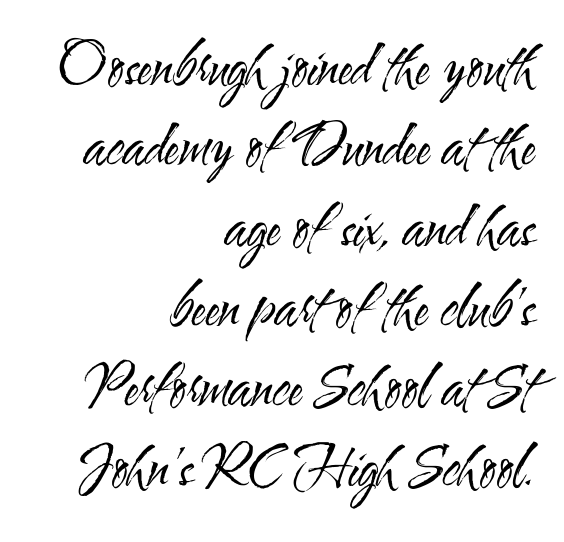
The image shows 55 px regular-weight, condensed sans-serif type; set right-aligned, normal line spacing (1.46x), normal letter spacing, not underlined; medium stroke contrast and a small x-height.
